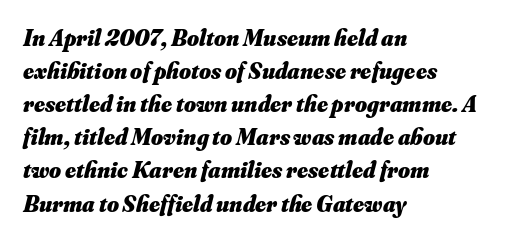
The letterforms sit shoulder to shoulder at normal distance. Notice how the stems are inclined rather than vertical — that's the hallmark of italics. Unmarked baselines from the first word to the last. Is the block centered? No — it sits flush against the left margin.
